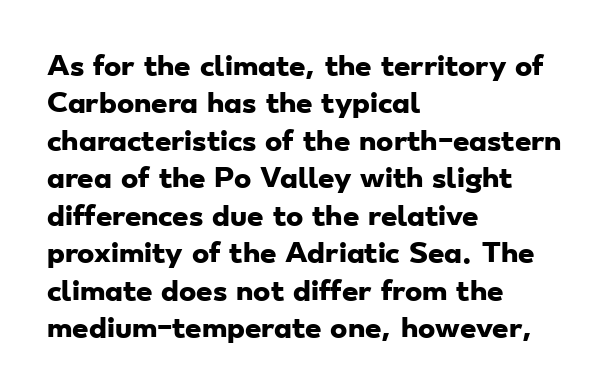
{"bold": "yes", "underline": "no", "align": "left", "line_spacing": "normal", "line_spacing_ratio": 1.44, "letter_spacing": "normal", "letter_spacing_em": 0.0, "glyph_px": 26}
